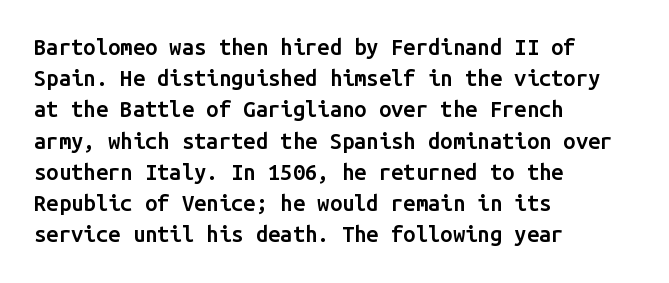
{"italic": "no", "bold": "semi", "underline": "no", "align": "left", "line_spacing": "normal", "line_spacing_ratio": 1.42, "letter_spacing": "normal", "letter_spacing_em": 0.0, "glyph_px": 22}
